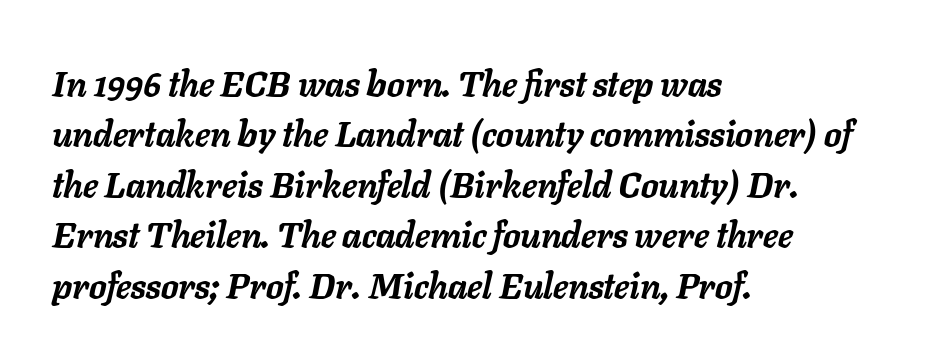
The image shows 35 px semibold type, italic (leaning right); set left-aligned, normal line spacing (1.44x), normal letter spacing, not underlined; low stroke contrast and a medium x-height.
